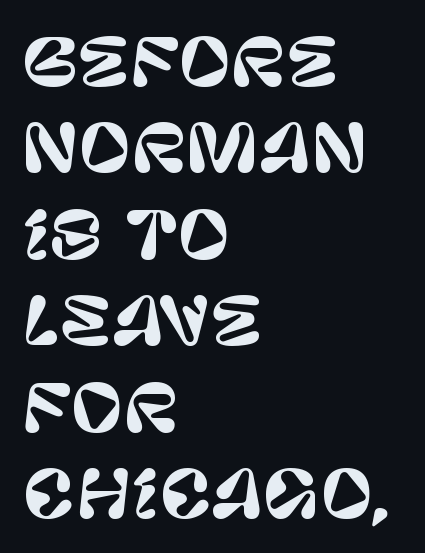
Q: Is the text italic (slanted)? A: Yes.
Q: Is the typeface a serif or a sans-serif typeface? A: Sans-serif.
Q: Is the text underlined? A: No.
Q: How is the paragraph aligned? A: Left-aligned.
Q: Is the spacing between letters normal or unusually wide? A: Normal.
Q: Is the spacing between lines tight, normal or loose? A: Normal.
Q: Width (condensed, normal, or wide)? A: Normal.
Q: Stroke contrast? A: Low.
Q: x-height? A: Large.
Q: Monospaced? A: No.
